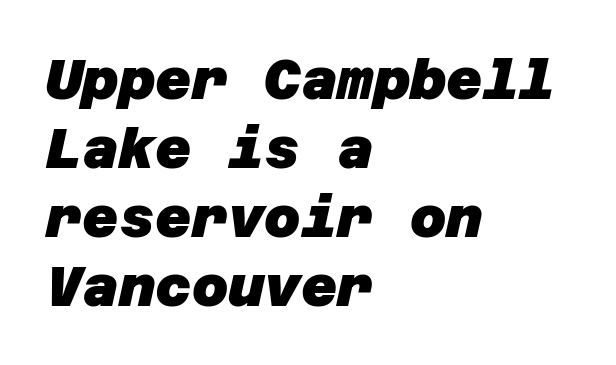
The letterforms sit shoulder to shoulder at normal distance. Only glyphs here, with clear space below each row. In CSS terms this would be text-align: left. Its strokes are broad and dark, the hallmark of bold type. The face used here is a sans, in the tradition of grotesques and geometrics.
